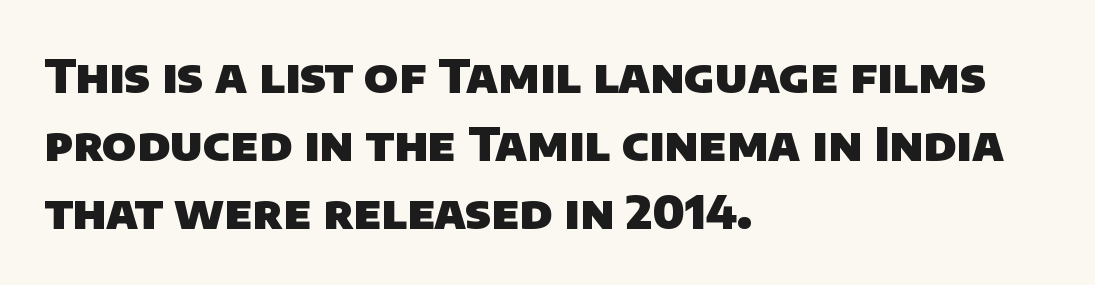
A dark, heavy texture on the line: the type is bold. The line-height multiplier appears to be the usual default. Unlike a traditional serif, this face leaves its strokes unadorned. Spacing between characters is what you'd get straight out of the box. Quick note: underline off.
